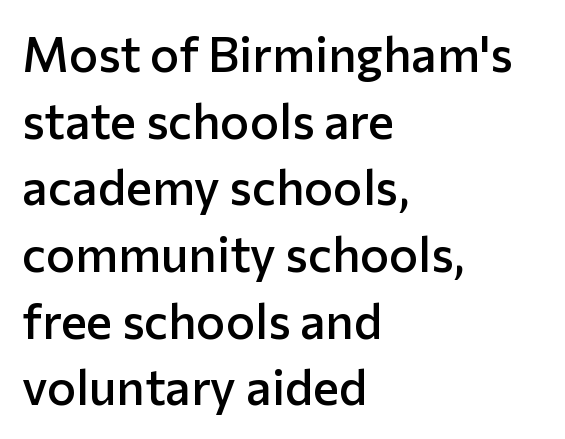
Think of a printed novel: that variable character pitch is what you see here. Each letter's strokes conclude bluntly, with no projecting serifs. Weight check: semibold — heavier than regular, not quite bold. If you drew a line through each stem, it would be perfectly vertical.
